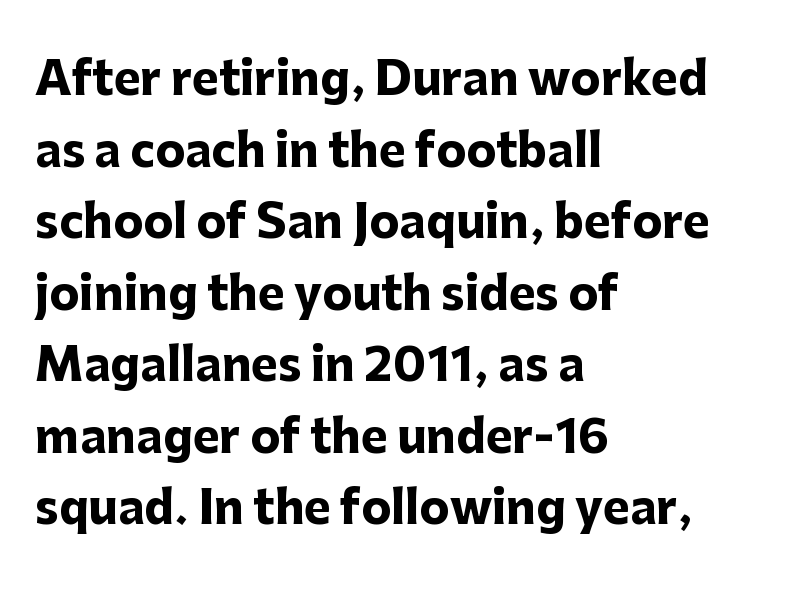
{"serif": "no", "italic": "no", "bold": "yes", "weight": "heavy", "width": "normal", "stroke_contrast": "low", "x_height": "medium", "monospaced": "no", "underline": "no", "align": "left", "line_spacing": "normal", "line_spacing_ratio": 1.59, "letter_spacing": "normal", "letter_spacing_em": 0.0, "glyph_px": 45}
